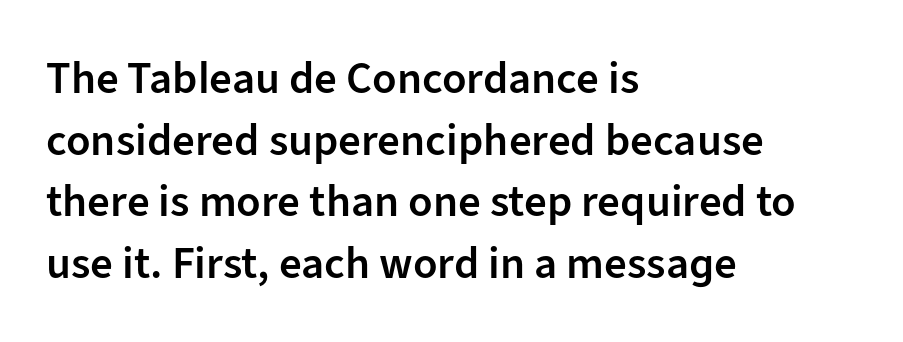
{"serif": "no", "italic": "no", "bold": "semi", "weight": "semibold", "width": "normal", "stroke_contrast": "low", "x_height": "medium", "monospaced": "no", "underline": "no", "align": "left", "line_spacing": "normal", "line_spacing_ratio": 1.37, "letter_spacing": "normal", "letter_spacing_em": 0.0, "glyph_px": 45}
